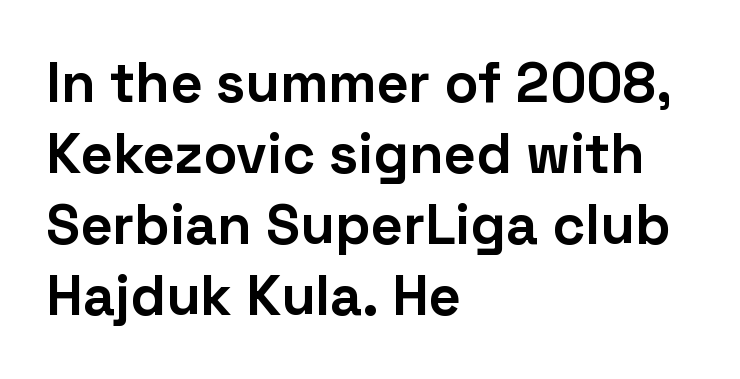
The image shows 56 px bold sans-serif type, upright; set left-aligned, normal line spacing (1.27x), normal letter spacing, not underlined; low stroke contrast and a medium x-height.
